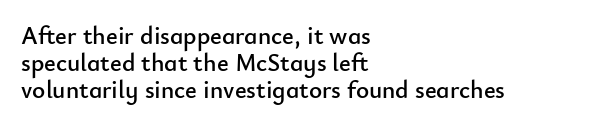
No italicization has been applied; the sample stays upright. One-word summary of the alignment: left. Summary of vertical rhythm: compact, with narrow interline spacing. These lines keep a tight, regular rhythm from letter to letter. The glyphs are unaccompanied by any horizontal stroke below them.
